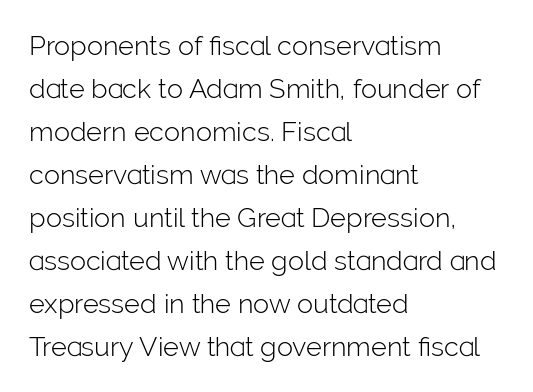
Line beginnings align vertically; line endings do not. Quick note: not italic, upright. No chunkiness to these letters — they're not bold. Default kerning and tracking; the words read as compact shapes.
